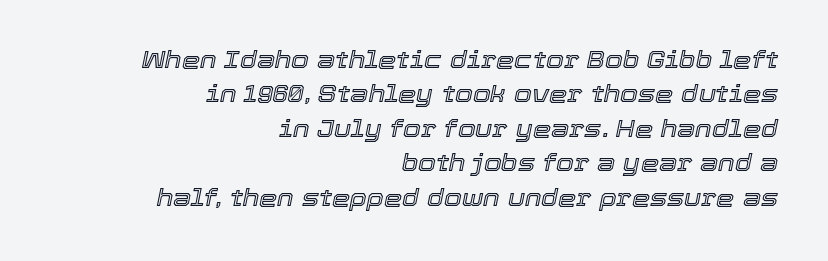
The image shows 23 px text type, italic (leaning right); set right-aligned, normal line spacing (1.5x), normal letter spacing, not underlined.
